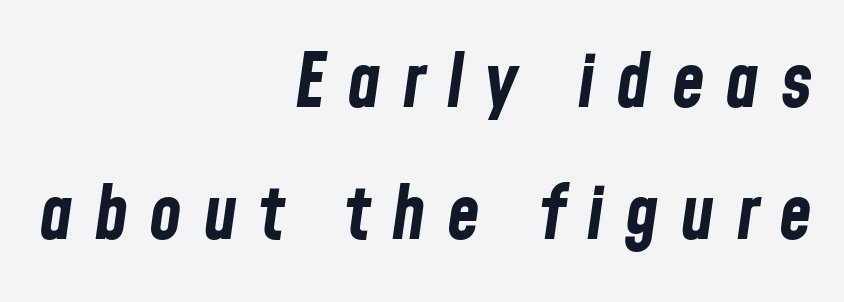
Q: Is the text bold? A: Yes.
Q: Is the text italic (slanted)? A: Yes, it leans right by about 8 degrees.
Q: Is the text underlined? A: No.
Q: How is the paragraph aligned? A: Right-aligned.
Q: Is the spacing between letters normal or unusually wide? A: Unusually wide.
Q: Width (condensed, normal, or wide)? A: Condensed.
Q: Stroke contrast? A: Low.
Q: x-height? A: Medium.
Q: Monospaced? A: No.
